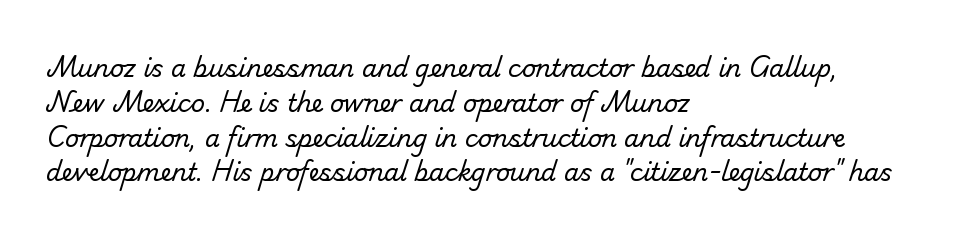
Q: Is the text bold? A: No.
Q: Is the text underlined? A: No.
Q: How is the paragraph aligned? A: Left-aligned.
Q: Is the spacing between letters normal or unusually wide? A: Normal.
Q: Is the spacing between lines tight, normal or loose? A: Normal.
